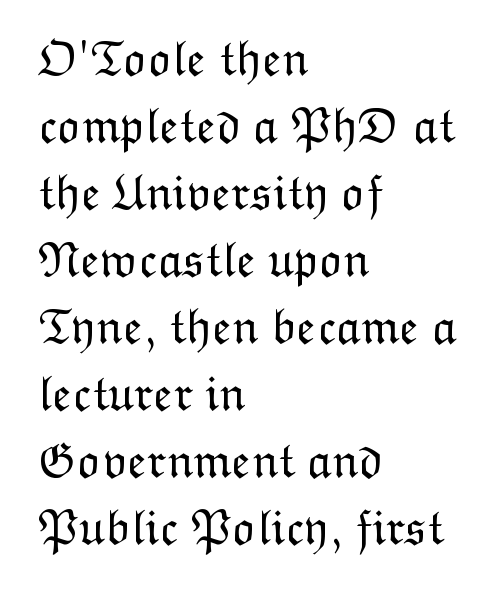
{"italic": "no", "bold": "no", "weight": "light", "width": "normal", "stroke_contrast": "low", "x_height": "medium", "monospaced": "no", "underline": "no", "align": "left", "line_spacing": "normal", "line_spacing_ratio": 1.34, "letter_spacing": "normal", "letter_spacing_em": 0.0, "glyph_px": 50}
